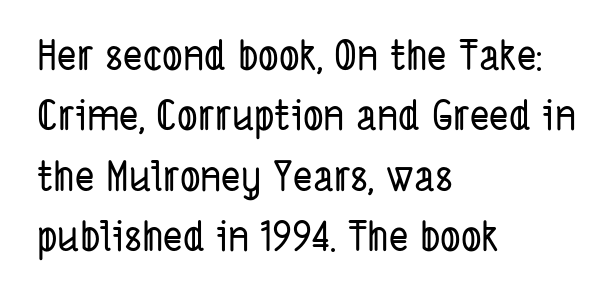
Q: Is the typeface a serif or a sans-serif typeface? A: Sans-serif.
Q: Is the text underlined? A: No.
Q: How is the paragraph aligned? A: Left-aligned.
Q: Is the spacing between letters normal or unusually wide? A: Normal.
Q: Is the spacing between lines tight, normal or loose? A: Normal.
Q: Width (condensed, normal, or wide)? A: Condensed.
Q: Stroke contrast? A: Low.
Q: x-height? A: Medium.
Q: Monospaced? A: No.
